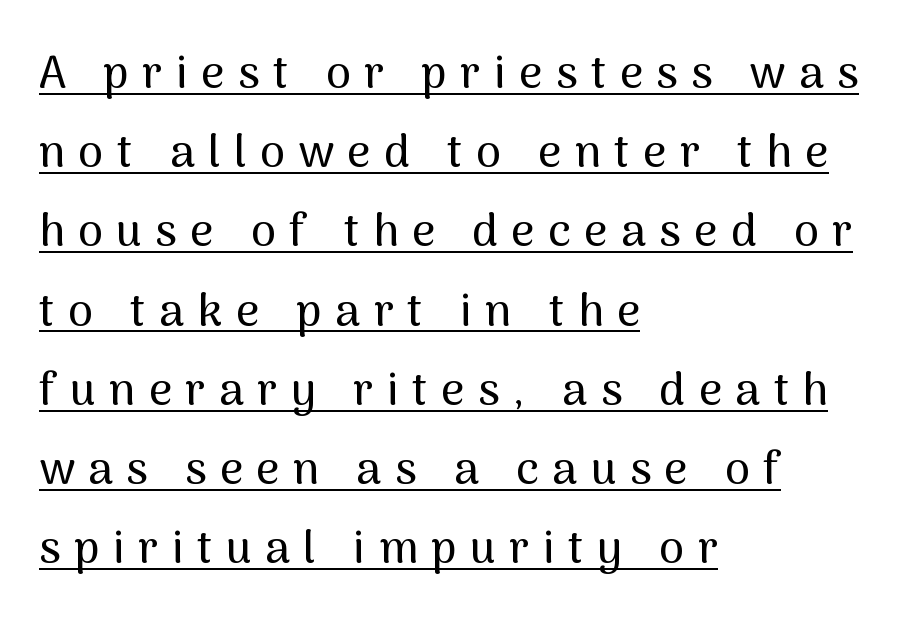
Serifs: no, the terminals of the letterforms are clean. Glyph-to-glyph distance is far greater than everyday printed text. Each letter keeps its own natural width here, so spacing adapts to shape. Reading down the block, your eye returns to a fixed left position each line. The words here are underlined.
